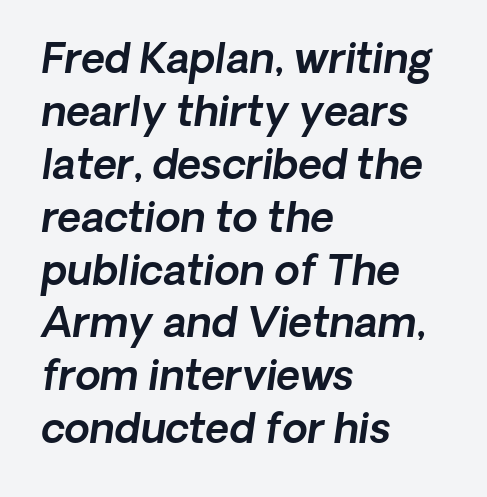
{"serif": "no", "width": "normal", "x_height": "medium", "monospaced": "no", "underline": "no", "align": "left", "line_spacing": "normal", "line_spacing_ratio": 1.29, "letter_spacing": "normal", "letter_spacing_em": 0.0, "glyph_px": 41}
